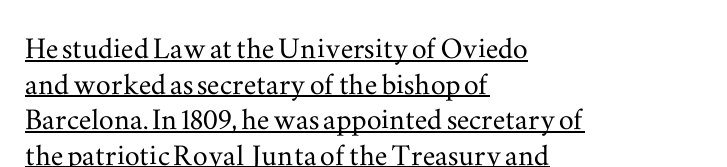
When letters stand straight like this, we call the style roman or upright. Do the characters align in a grid? No, the font is proportional. The typeface chosen for these lines features serifs. The horizontal fit of the characters is conventional and even.
